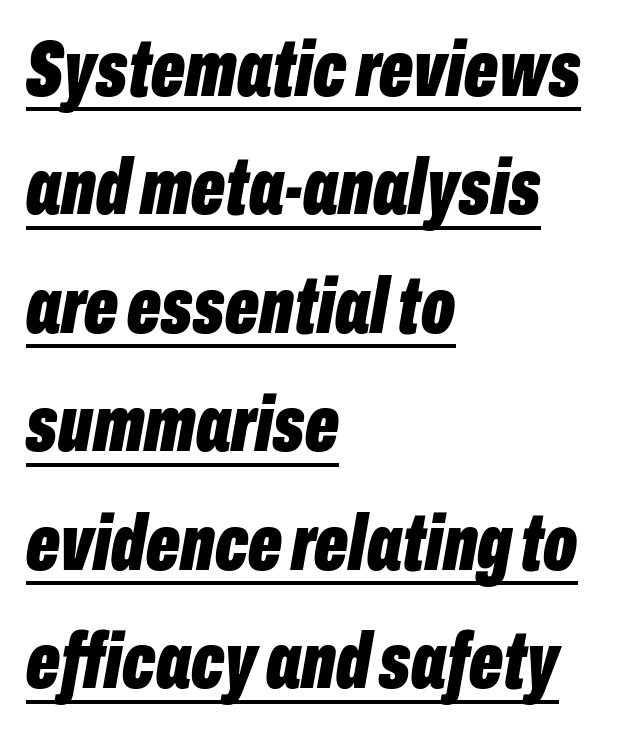
Q: Is the text bold? A: Yes.
Q: Is the text italic (slanted)? A: Yes, it leans right by about 10 degrees.
Q: Is the text underlined? A: Yes.
Q: How is the paragraph aligned? A: Left-aligned.
Q: Is the spacing between letters normal or unusually wide? A: Normal.
Q: Is the spacing between lines tight, normal or loose? A: Normal.
Q: Width (condensed, normal, or wide)? A: Condensed.
Q: Stroke contrast? A: Low.
Q: x-height? A: Medium.
Q: Monospaced? A: No.
